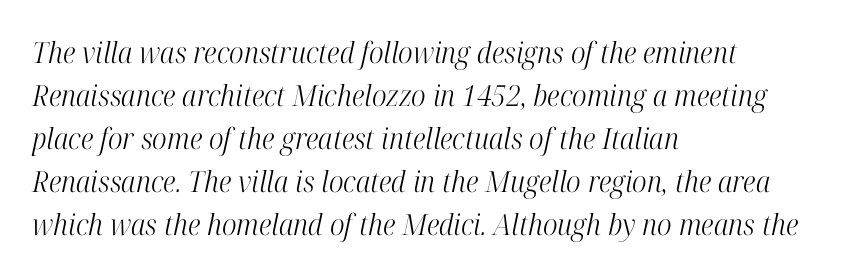
The leading is moderate, giving the passage an even texture. The font family rendered here belongs to the serif group. These lines are rendered in a variable-pitch font. The zone under the glyphs is completely vacant. The setting favours the left margin, as ordinary paragraphs usually do.
